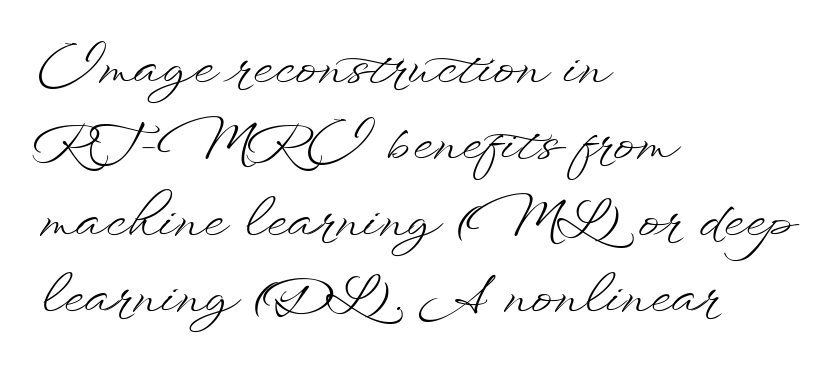
{"bold": "no", "weight": "light", "width": "wide", "stroke_contrast": "low", "x_height": "small", "monospaced": "no", "underline": "no", "align": "left", "line_spacing": "normal", "line_spacing_ratio": 1.47, "letter_spacing": "normal", "letter_spacing_em": 0.0, "glyph_px": 52}
